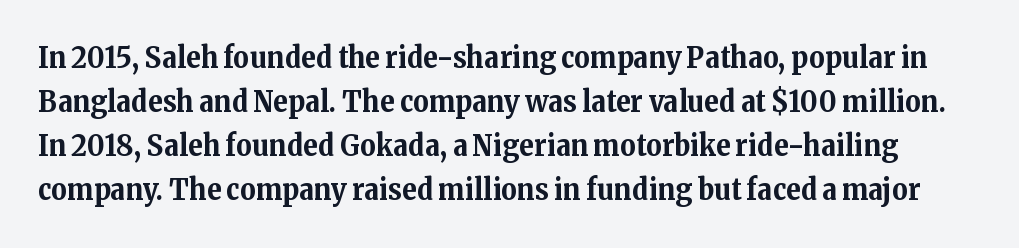
The image shows 30 px bold serif type, upright; set normal line spacing (1.47x), normal letter spacing, not underlined; medium stroke contrast and a medium x-height.
